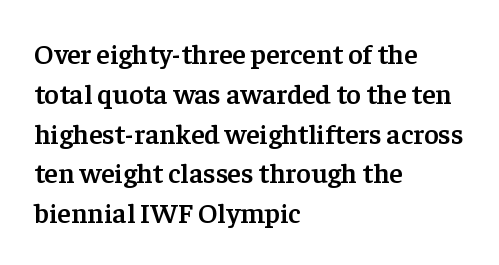
{"serif": "yes", "italic": "no", "bold": "semi", "weight": "semibold", "width": "normal", "stroke_contrast": "low", "x_height": "medium", "monospaced": "no", "underline": "no", "align": "left", "line_spacing": "normal", "line_spacing_ratio": 1.42, "letter_spacing": "normal", "letter_spacing_em": 0.0, "glyph_px": 28}
